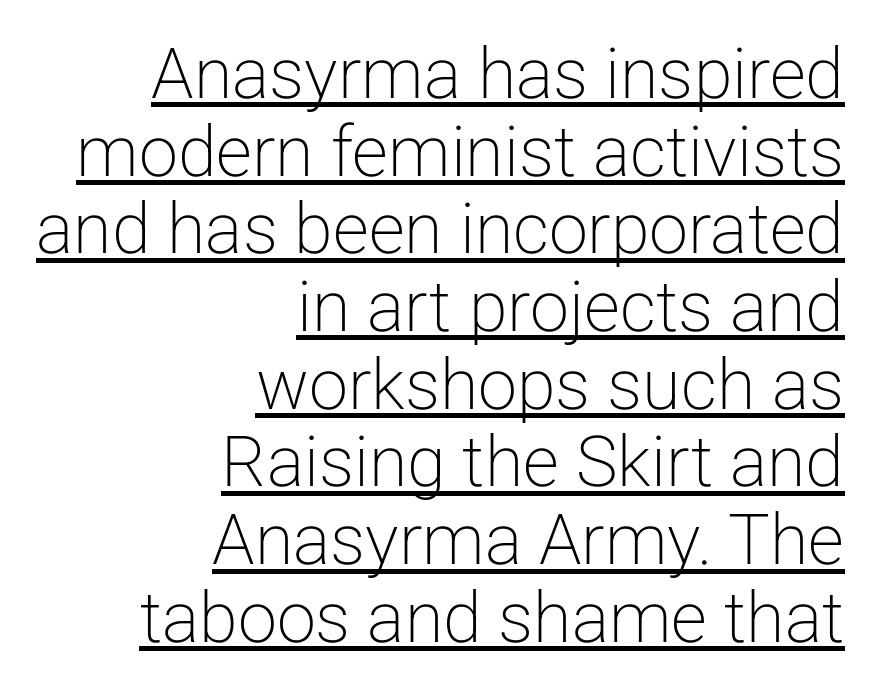
The image shows 70 px light sans-serif type, upright; set right-aligned, tight line spacing (1.11x), normal letter spacing, underlined; low stroke contrast and a medium x-height.
